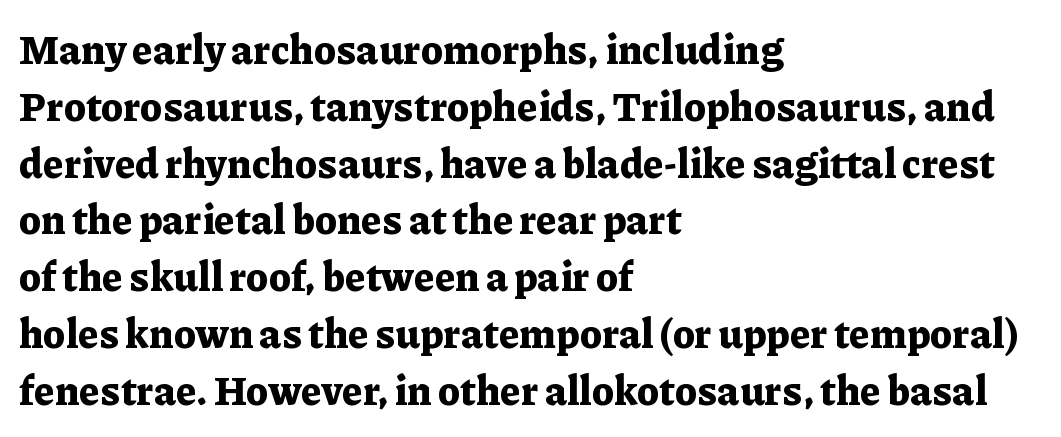
Rows of type keep a routine distance in the vertical direction. Descenders are the only things crossing below the line. Inter-character spacing is left at the font's built-in metrics. Designer's note — italics off, roman on.
